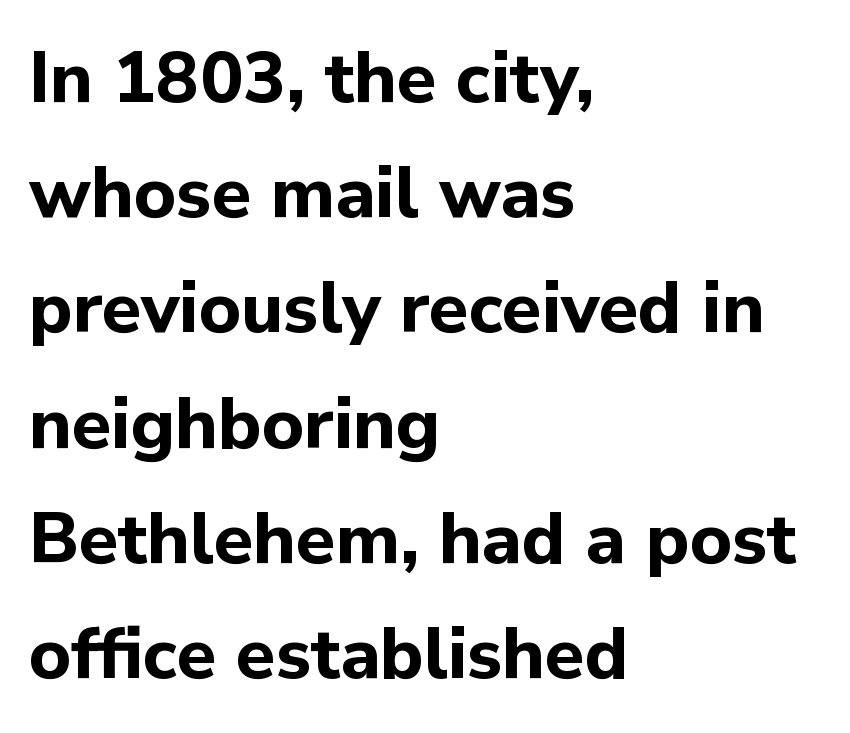
The image shows 72 px bold sans-serif type, upright; set left-aligned, normal line spacing (1.6x), normal letter spacing, not underlined; low stroke contrast and a medium x-height.
